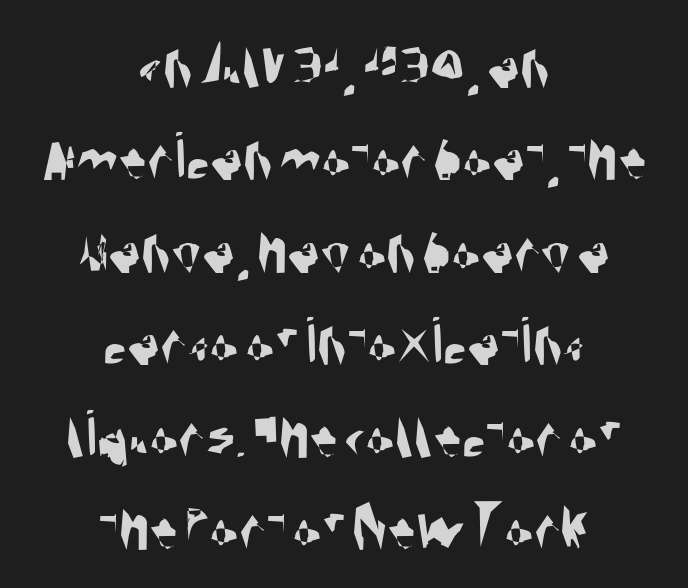
Q: Is the typeface a serif or a sans-serif typeface? A: Sans-serif.
Q: Is the text underlined? A: No.
Q: How is the paragraph aligned? A: Centered.
Q: Is the spacing between letters normal or unusually wide? A: Normal.
Q: Is the spacing between lines tight, normal or loose? A: Normal.
Q: Width (condensed, normal, or wide)? A: Condensed.
Q: Stroke contrast? A: Medium.
Q: x-height? A: Large.
Q: Monospaced? A: No.
